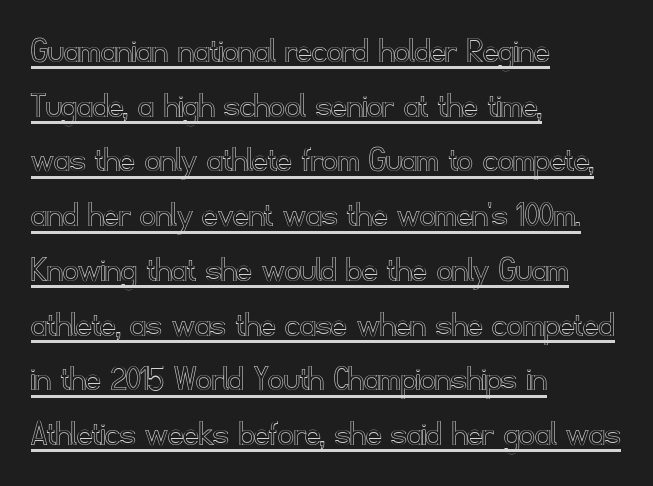
{"italic": "no", "width": "normal", "x_height": "small", "monospaced": "no", "underline": "yes", "align": "left", "line_spacing": "normal", "line_spacing_ratio": 1.44, "letter_spacing": "normal", "letter_spacing_em": 0.0, "glyph_px": 38}
